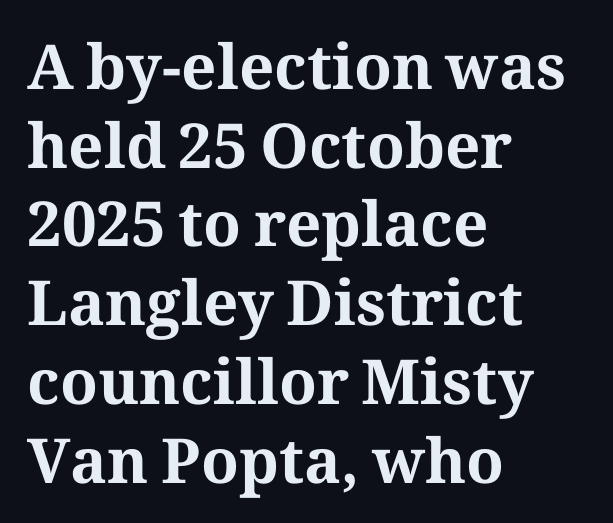
Q: Is the text bold? A: Yes.
Q: Is the text italic (slanted)? A: No, it is upright.
Q: Is the typeface a serif or a sans-serif typeface? A: Serif.
Q: Is the text underlined? A: No.
Q: How is the paragraph aligned? A: Left-aligned.
Q: Is the spacing between letters normal or unusually wide? A: Normal.
Q: Is the spacing between lines tight, normal or loose? A: Normal.
Q: Width (condensed, normal, or wide)? A: Normal.
Q: Stroke contrast? A: Medium.
Q: x-height? A: Medium.
Q: Monospaced? A: No.
